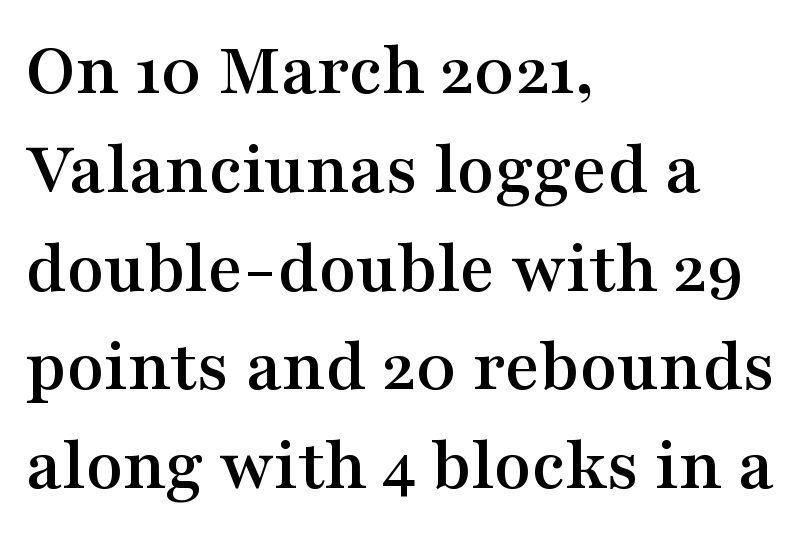
A student would call this left alignment; a typographer would say flush left, rag right. Whoever set this chose a conventional vertical rhythm. Spacing between characters is what you'd get straight out of the box. Posture: upright roman. A serif font was chosen for this passage. This sample has the flowing, uneven cadence of proportional lettering.
